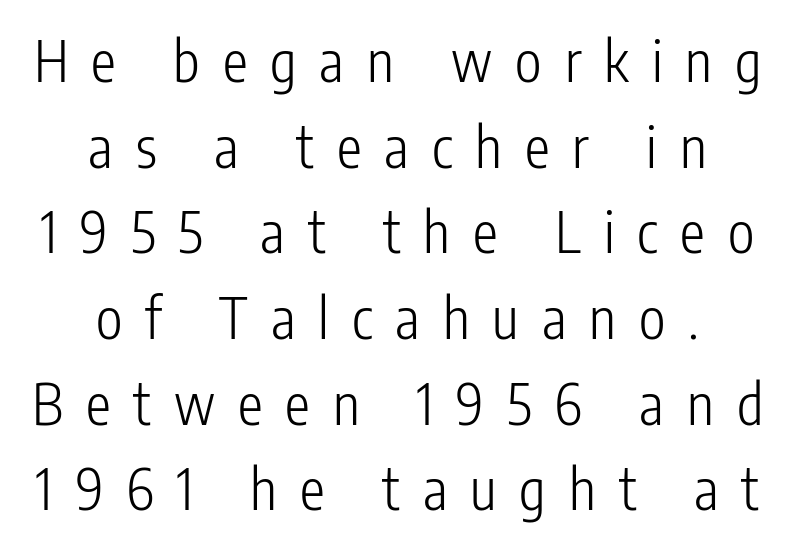
The glyphs are unaccompanied by any horizontal stroke below them. This sample is center-justified, so both line endings float freely. Stroke thickness stays within the range of a standard reading face or lighter. Between one letter and the next there's a generous, obvious gap.
